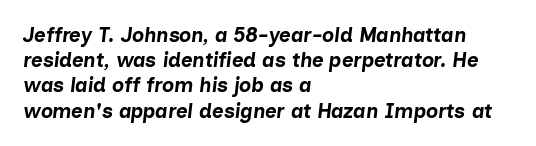
The image shows 20 px bold type, italic (leaning right); set left-aligned, normal line spacing (1.26x), normal letter spacing, not underlined.
